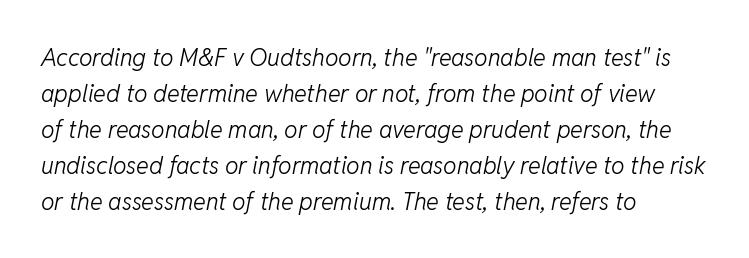
{"italic": "yes", "lean": "right", "slant_degrees": 11, "bold": "no", "underline": "no", "align": "left", "line_spacing": "normal", "line_spacing_ratio": 1.5, "letter_spacing": "normal", "letter_spacing_em": 0.0, "glyph_px": 24}
